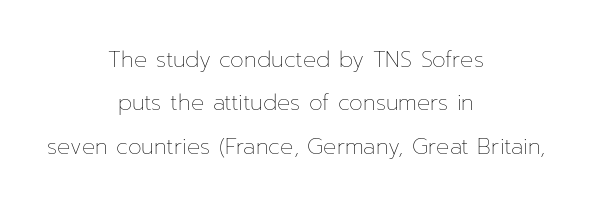
In terms of letterspacing, this is plain default setting. Is there any slant? The stems are plumb. Rows of type keep a wide berth in the vertical direction. A clean baseline with only descenders dipping below it. Is the stroke heavy? The answer is a plain regular-or-lighter. Line starts and ends both wander, symmetrically.
